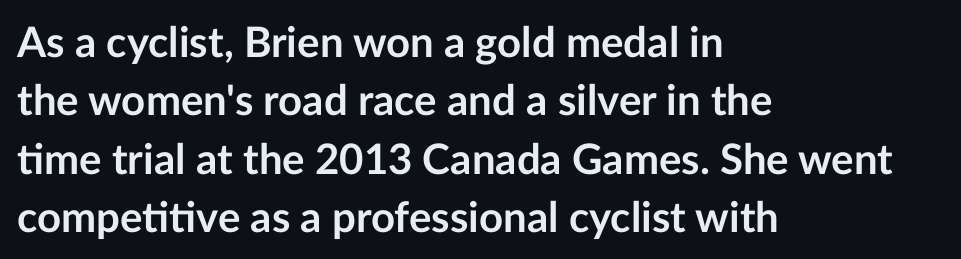
A typesetter would mark this as roman, not italic. This sample uses plain, unmodified letter spacing. The zone under the glyphs is completely vacant. These lines are rendered in a variable-pitch font. Does the copy run flush right? No — it runs flush left. These words are printed bold, with thick strokes throughout.
